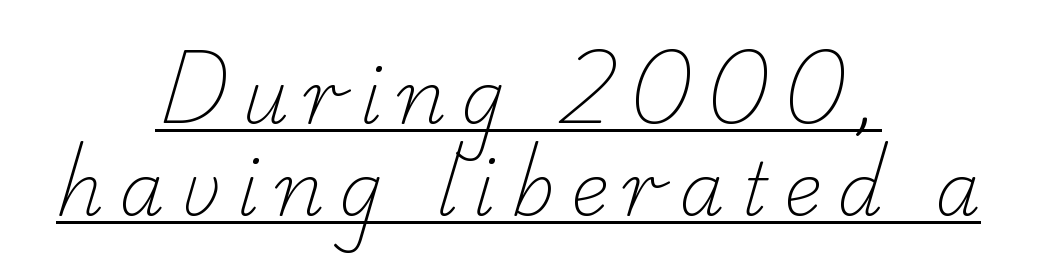
The image shows 73 px light serif type; set centered, normal line spacing (1.26x), unusually wide letter spacing (+0.21 em), underlined; low stroke contrast and a small x-height.
